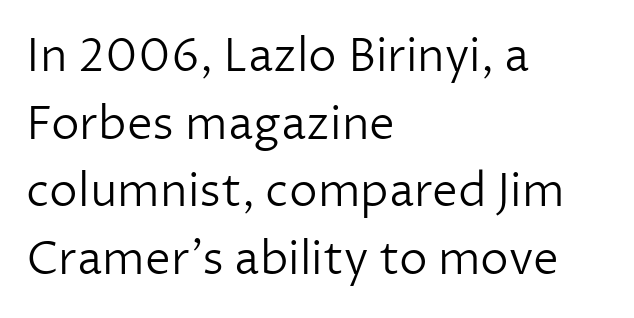
The gaps between neighbouring characters are ordinary and unremarkable. The gap between lines stays unmarked. Nope, not italic — everything's standing straight. A typesetter would label this face a sans. This reads as an unemphasized weight, regular at the heaviest. Baseline-to-baseline distance is the conventional proportion of letter height.
